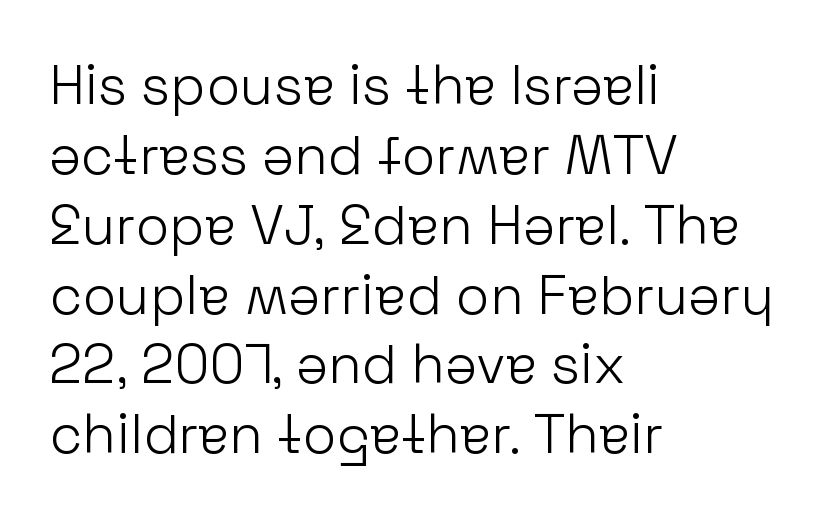
Anything drawn beneath the words? Only blank space. The type is set solid horizontally, with unmodified tracking. Notice how the passage keeps a crisp vertical edge on the left only. Style check: upright.
